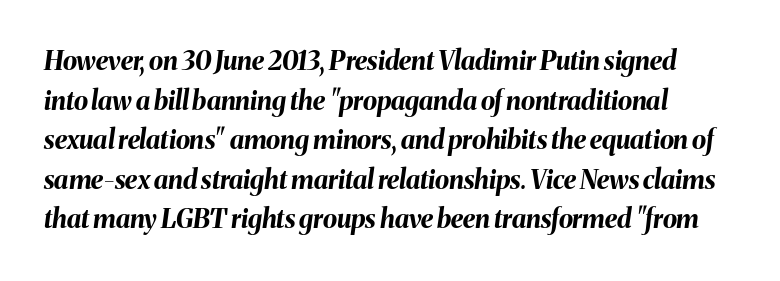
{"italic": "yes", "lean": "right", "slant_degrees": 8, "bold": "yes", "underline": "no", "line_spacing": "normal", "line_spacing_ratio": 1.52, "letter_spacing": "normal", "letter_spacing_em": 0.0, "glyph_px": 26}
